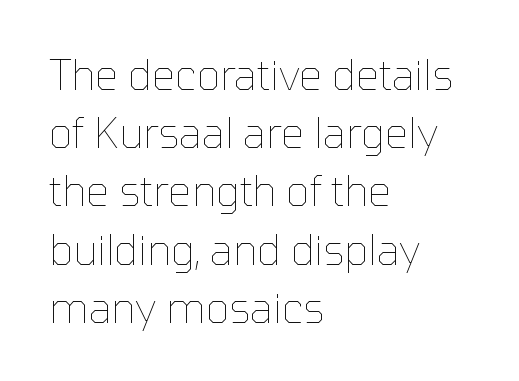
{"italic": "no", "bold": "no", "weight": "thin", "width": "normal", "stroke_contrast": "low", "x_height": "medium", "monospaced": "no", "underline": "no", "align": "left", "line_spacing": "normal", "line_spacing_ratio": 1.42, "letter_spacing": "normal", "letter_spacing_em": 0.0, "glyph_px": 41}
